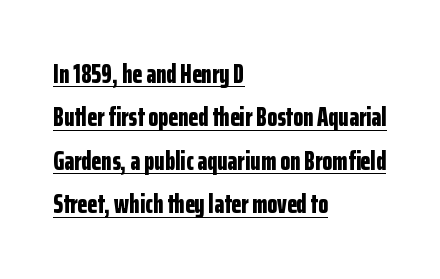
Q: Is the text bold? A: Yes.
Q: Is the text italic (slanted)? A: No, it is upright.
Q: Is the text underlined? A: Yes.
Q: How is the paragraph aligned? A: Left-aligned.
Q: Is the spacing between letters normal or unusually wide? A: Normal.
Q: Is the spacing between lines tight, normal or loose? A: Normal.
